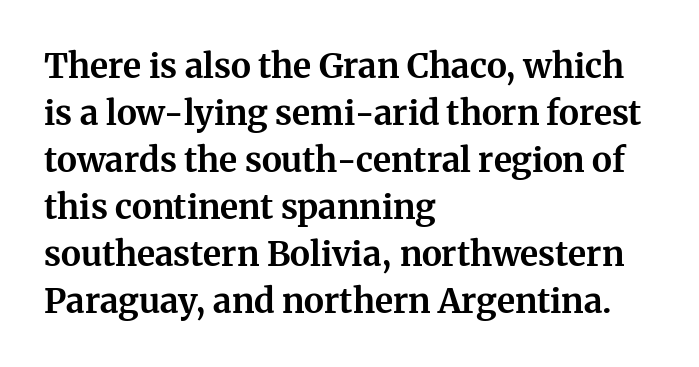
The image shows 34 px bold serif type, upright; set left-aligned, normal line spacing (1.38x), normal letter spacing, not underlined; medium stroke contrast and a medium x-height.
